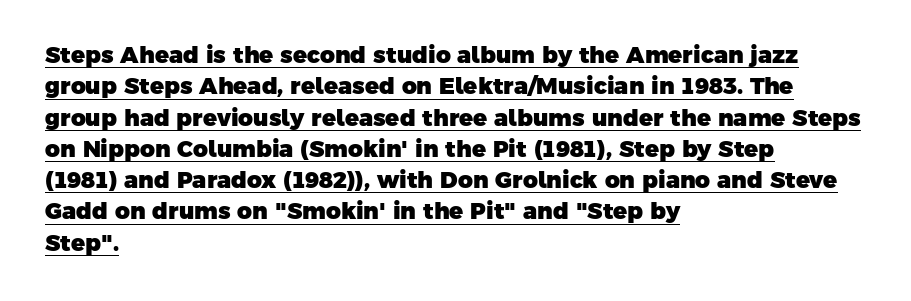
Q: Is the text bold? A: Yes.
Q: Is the text underlined? A: Yes.
Q: How is the paragraph aligned? A: Left-aligned.
Q: Is the spacing between letters normal or unusually wide? A: Normal.
Q: Is the spacing between lines tight, normal or loose? A: Normal.
